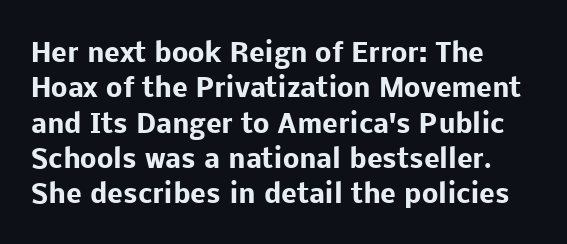
Normally led — the rows are evenly, conventionally spaced. A roman cut, with each character standing at attention. The gaps between neighbouring characters are ordinary and unremarkable. The words here are not underlined. Left-aligned paragraph, ragged on the right. The typesetting leans heavy: a genuine bold.
